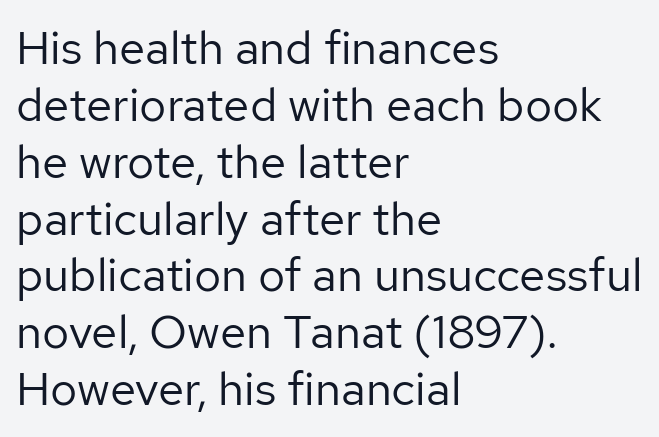
The type family on display is of the sans-serif kind. You could call the tracking neutral — neither tight nor loose. Upright lettering throughout. These lines are rendered in a variable-pitch font.
